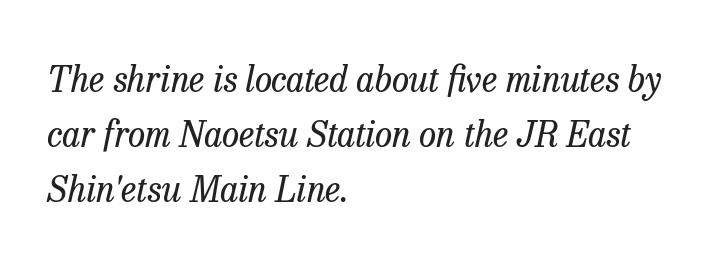
{"serif": "yes", "italic": "yes", "lean": "right", "slant_degrees": 13, "bold": "no", "weight": "regular", "width": "normal", "stroke_contrast": "low", "x_height": "medium", "monospaced": "no", "underline": "no", "align": "left", "line_spacing": "normal", "line_spacing_ratio": 1.57, "letter_spacing": "normal", "letter_spacing_em": 0.0, "glyph_px": 35}
